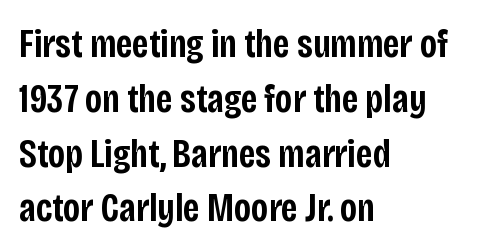
Q: Is the text bold? A: Semi-bold.
Q: Is the text italic (slanted)? A: No, it is upright.
Q: Is the typeface a serif or a sans-serif typeface? A: Sans-serif.
Q: Is the text underlined? A: No.
Q: How is the paragraph aligned? A: Left-aligned.
Q: Is the spacing between letters normal or unusually wide? A: Normal.
Q: Is the spacing between lines tight, normal or loose? A: Normal.
Q: Width (condensed, normal, or wide)? A: Condensed.
Q: Stroke contrast? A: Low.
Q: x-height? A: Large.
Q: Monospaced? A: No.
